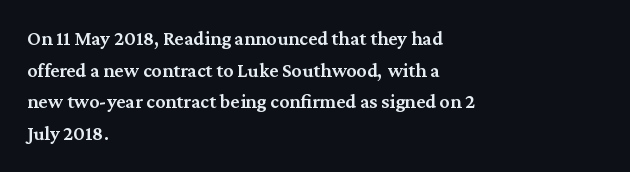
The image shows 20 px text type, upright; set left-aligned, normal line spacing (1.58x), normal letter spacing, not underlined.
